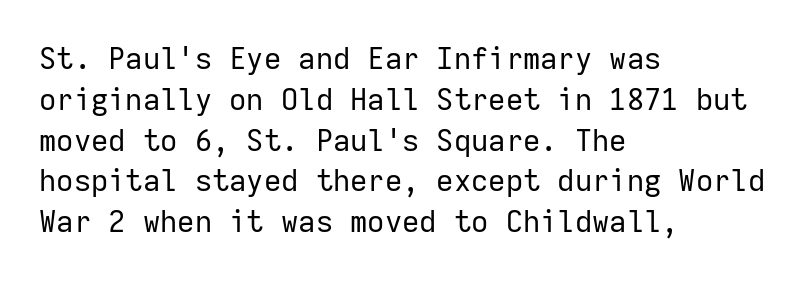
Notice how the passage keeps a crisp vertical edge on the left only. The rendering uses a moderate line-height, typical for paragraphs. The specimen reads as upright at a glance. The face used here is a sans, in the tradition of grotesques and geometrics.
